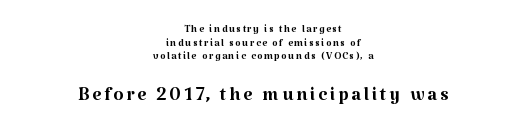
The image shows 26 px text type, upright; set centered, tight line spacing (0.97x), not underlined; the second (bottom) block is 1.86x larger.
